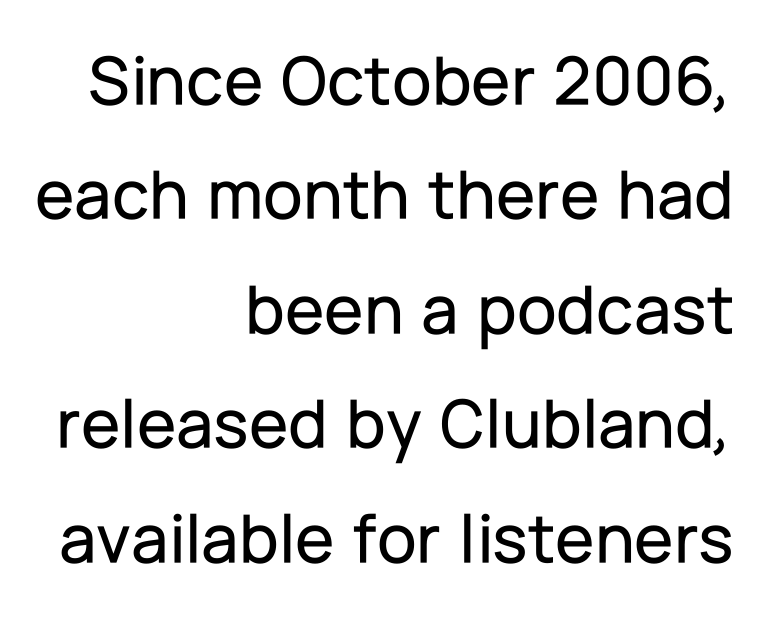
Compared with typical body copy, the letter spacing here is the same. No italicization has been applied; the sample stays upright. In terms of letterform style, serifs are entirely absent. Line endings align vertically; line beginnings do not.
